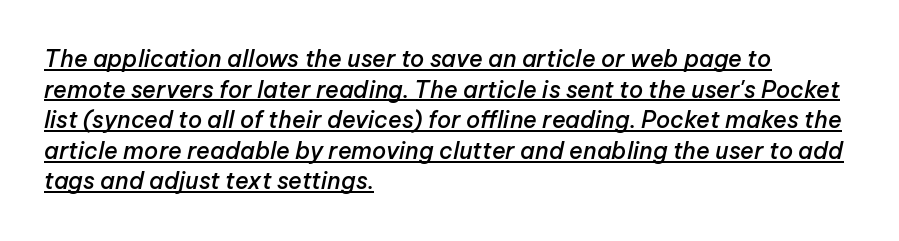
The image shows 23 px text type, italic (leaning right); set left-aligned, normal line spacing (1.33x), normal letter spacing, underlined.
